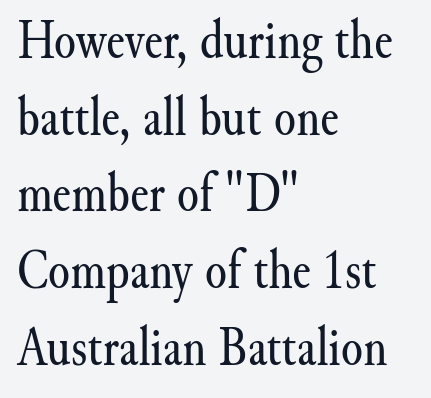
The image shows 56 px regular-weight serif type, upright; set left-aligned, normal line spacing (1.37x), normal letter spacing, not underlined; medium stroke contrast and a small x-height.
